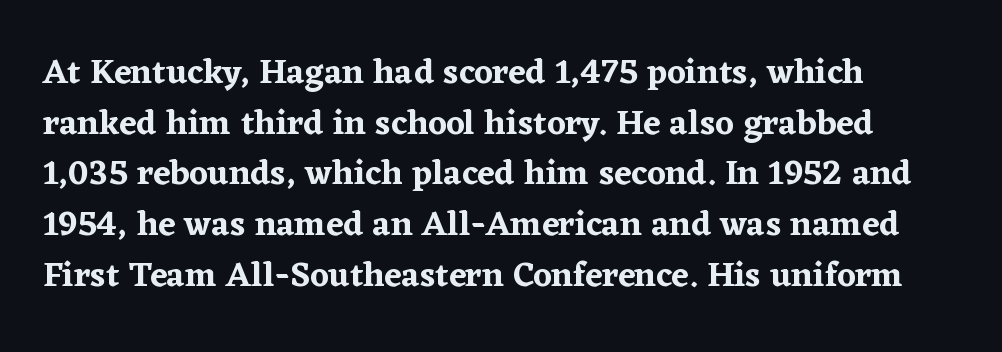
The image shows 35 px serif type, upright; set left-aligned, normal line spacing (1.45x), normal letter spacing, not underlined; low stroke contrast and a medium x-height.
